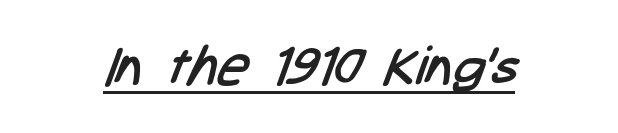
Q: Is the text bold? A: No.
Q: Is the typeface a serif or a sans-serif typeface? A: Sans-serif.
Q: Is the text underlined? A: Yes.
Q: Is the spacing between letters normal or unusually wide? A: Normal.
Q: Width (condensed, normal, or wide)? A: Condensed.
Q: Stroke contrast? A: Low.
Q: x-height? A: Medium.
Q: Monospaced? A: No.
